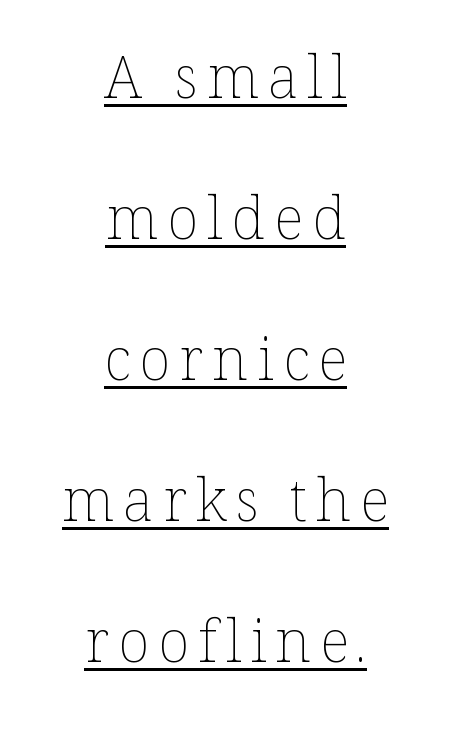
Q: Is the text bold? A: No.
Q: Is the text italic (slanted)? A: No, it is upright.
Q: Is the text underlined? A: Yes.
Q: How is the paragraph aligned? A: Centered.
Q: Is the spacing between lines tight, normal or loose? A: Loose.
Q: Width (condensed, normal, or wide)? A: Normal.
Q: Stroke contrast? A: Low.
Q: x-height? A: Medium.
Q: Monospaced? A: No.
